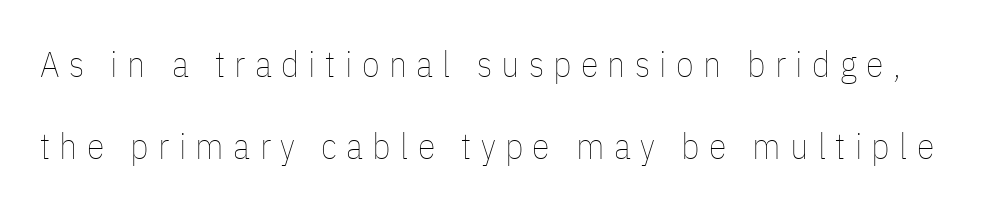
The image shows 36 px thin, condensed type, upright; set loose line spacing (2.28x), unusually wide letter spacing (+0.26 em), not underlined; low stroke contrast and a medium x-height.
